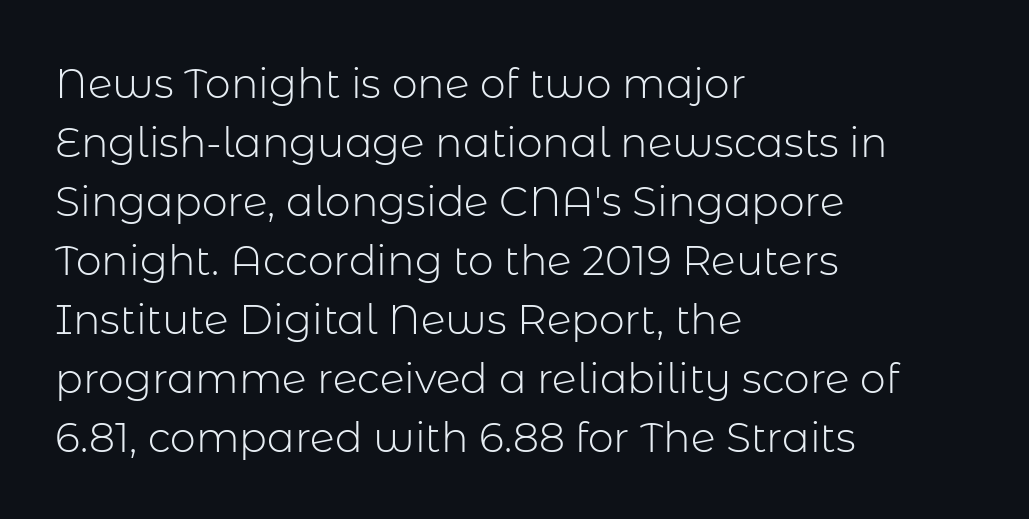
The image shows 41 px light sans-serif type, upright; set left-aligned, normal line spacing (1.44x), normal letter spacing, not underlined; low stroke contrast and a medium x-height.
